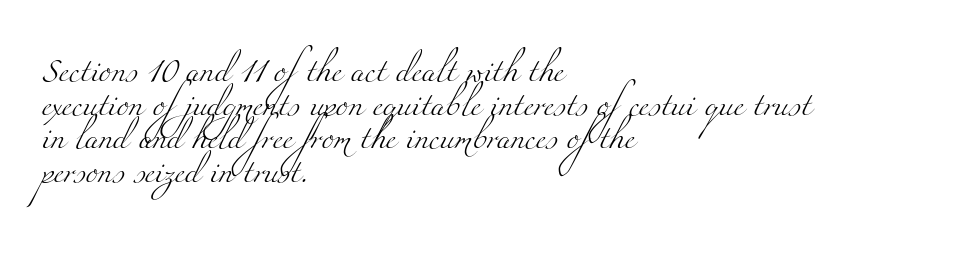
The cut favours lightness, reaching ordinary text weight at its darkest. The specimen omits any rule beneath the text block's lines. Alignment: flush left. This sample keeps an unexceptional amount of space between lines. Words appear dense and cohesive because spacing is normal.
